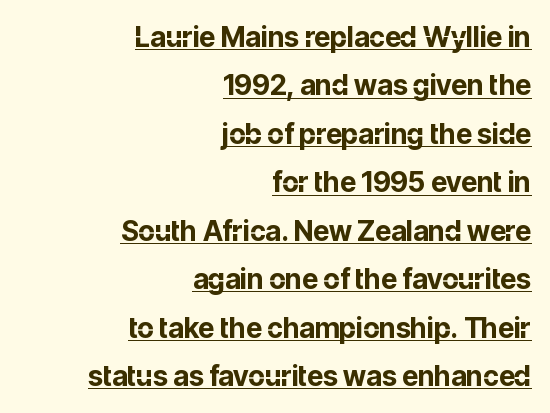
Decoration check: the copy is underlined. A typesetter would call this zero additional tracking. This rendering uses right alignment, leaving the left contour irregular. The letters stand upright; this is a roman face.
